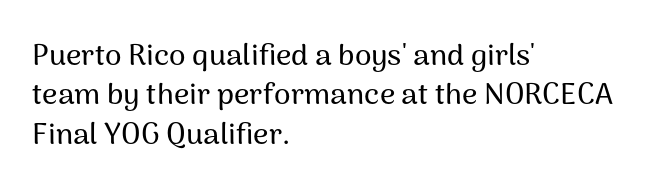
Q: Is the text italic (slanted)? A: No, it is upright.
Q: Is the typeface a serif or a sans-serif typeface? A: Sans-serif.
Q: Is the text underlined? A: No.
Q: How is the paragraph aligned? A: Left-aligned.
Q: Is the spacing between letters normal or unusually wide? A: Normal.
Q: Is the spacing between lines tight, normal or loose? A: Normal.
Q: Width (condensed, normal, or wide)? A: Normal.
Q: Stroke contrast? A: Medium.
Q: x-height? A: Medium.
Q: Monospaced? A: No.
